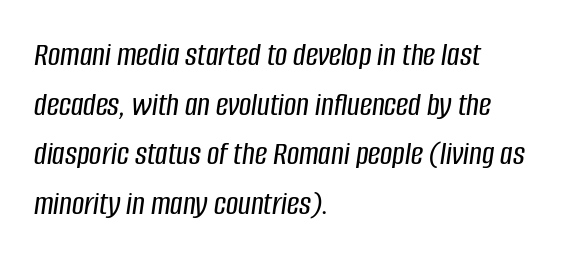
{"italic": "yes", "lean": "right", "slant_degrees": 8, "width": "condensed", "stroke_contrast": "low", "x_height": "large", "monospaced": "no", "underline": "no", "align": "left", "line_spacing": "normal", "line_spacing_ratio": 1.46, "letter_spacing": "normal", "letter_spacing_em": 0.0, "glyph_px": 34}
